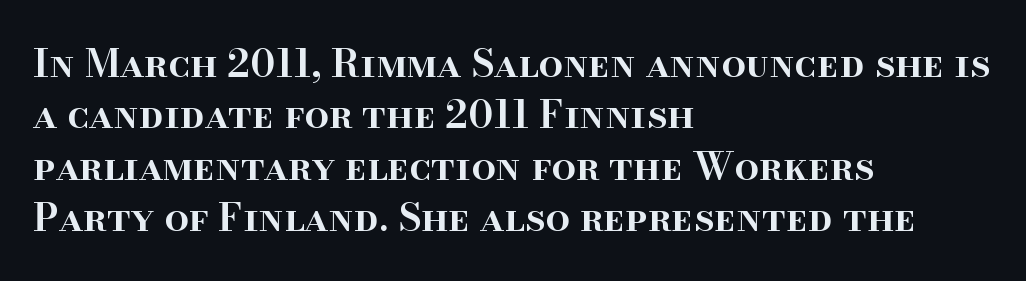
The image shows 39 px semibold serif type, upright; set left-aligned, normal line spacing (1.32x), normal letter spacing, not underlined; high stroke contrast and a small x-height.
